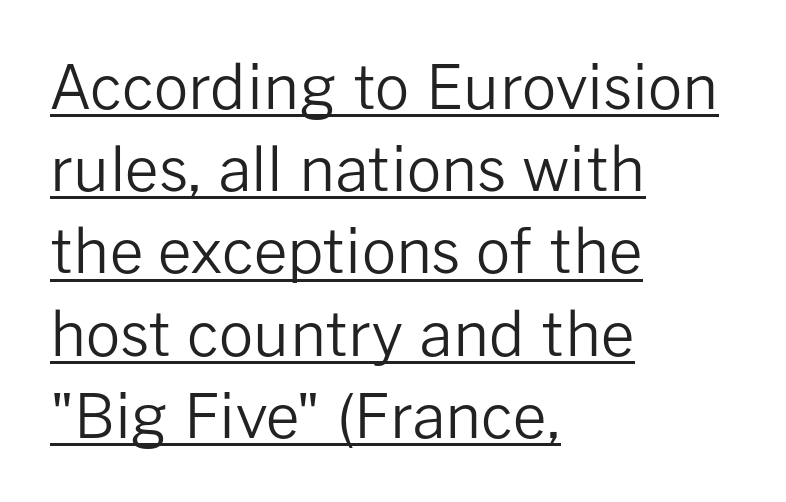
{"serif": "no", "italic": "no", "bold": "no", "weight": "regular", "width": "normal", "stroke_contrast": "low", "x_height": "medium", "monospaced": "no", "underline": "yes", "align": "left", "line_spacing": "normal", "line_spacing_ratio": 1.37, "letter_spacing": "normal", "letter_spacing_em": 0.0, "glyph_px": 60}
